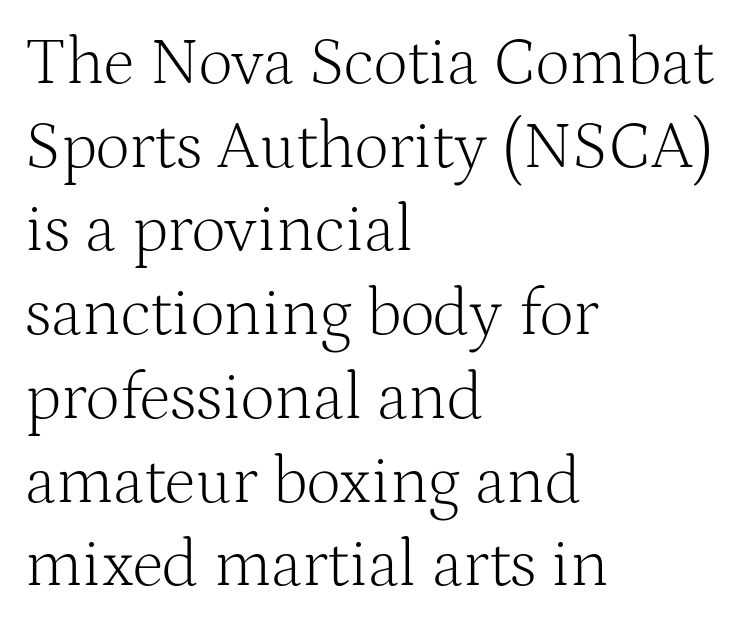
{"serif": "yes", "italic": "no", "bold": "no", "weight": "light", "width": "normal", "stroke_contrast": "medium", "x_height": "medium", "monospaced": "no", "underline": "no", "align": "left", "line_spacing": "normal", "line_spacing_ratio": 1.25, "letter_spacing": "normal", "letter_spacing_em": 0.0, "glyph_px": 67}
